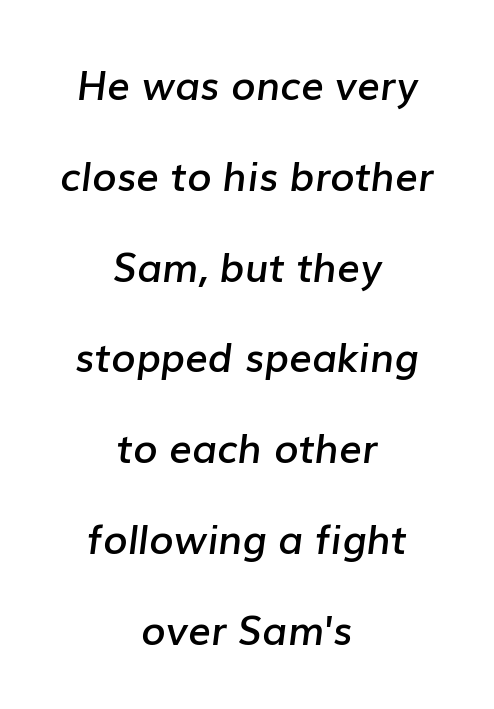
{"italic": "yes", "lean": "right", "slant_degrees": 7, "bold": "semi", "weight": "semibold", "width": "normal", "stroke_contrast": "low", "x_height": "medium", "monospaced": "no", "underline": "no", "align": "center", "line_spacing": "loose", "line_spacing_ratio": 2.27, "letter_spacing": "normal", "letter_spacing_em": 0.0, "glyph_px": 40}
